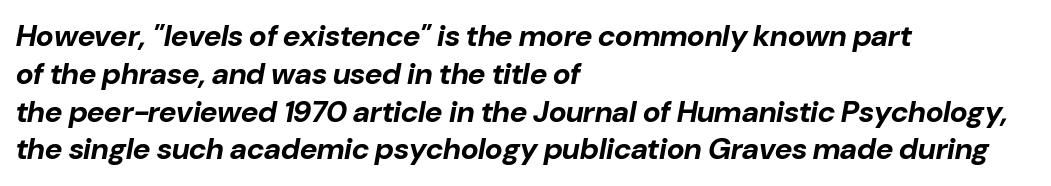
{"italic": "yes", "lean": "right", "slant_degrees": 10, "bold": "yes", "weight": "bold", "width": "normal", "stroke_contrast": "low", "x_height": "medium", "monospaced": "no", "underline": "no", "align": "left", "line_spacing": "normal", "line_spacing_ratio": 1.26, "letter_spacing": "normal", "letter_spacing_em": 0.0, "glyph_px": 30}
